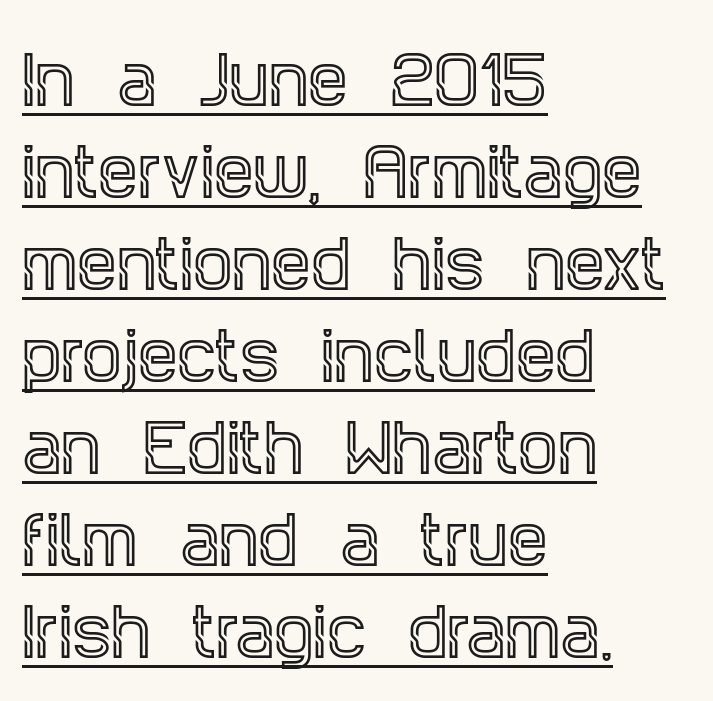
The image shows 63 px condensed serif type, upright; set left-aligned, normal line spacing (1.46x), normal letter spacing, underlined; a large x-height.
